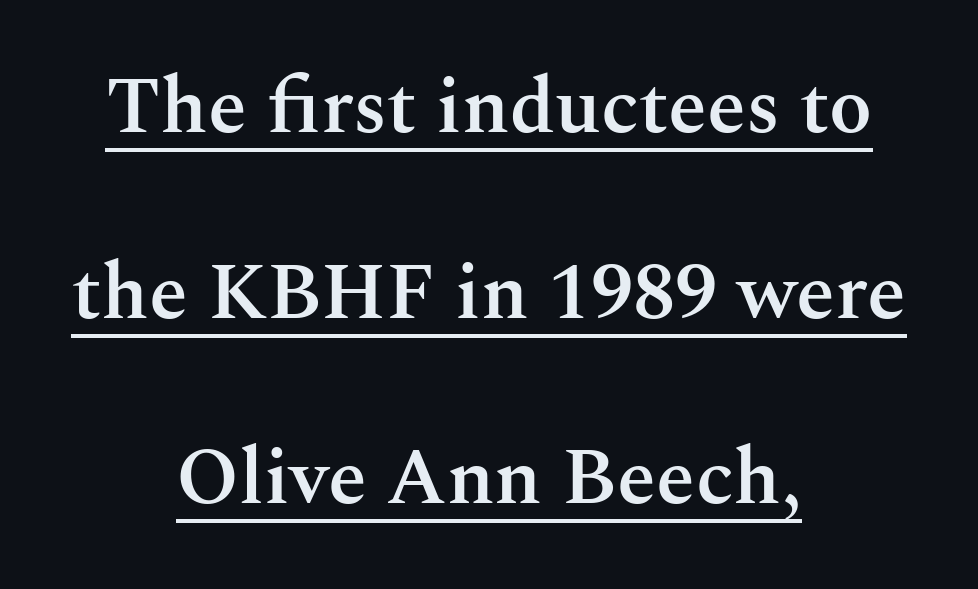
{"serif": "yes", "italic": "no", "bold": "semi", "weight": "semibold", "width": "normal", "stroke_contrast": "medium", "x_height": "medium", "monospaced": "no", "underline": "yes", "align": "center", "line_spacing": "loose", "line_spacing_ratio": 2.35, "letter_spacing": "normal", "letter_spacing_em": 0.0, "glyph_px": 79}
